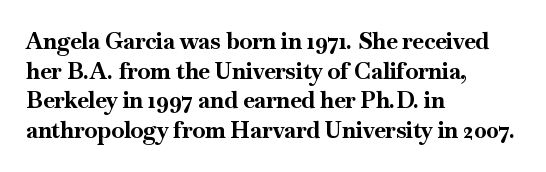
Q: Is the text bold? A: Yes.
Q: Is the text italic (slanted)? A: No, it is upright.
Q: Is the text underlined? A: No.
Q: How is the paragraph aligned? A: Left-aligned.
Q: Is the spacing between letters normal or unusually wide? A: Normal.
Q: Is the spacing between lines tight, normal or loose? A: Normal.
